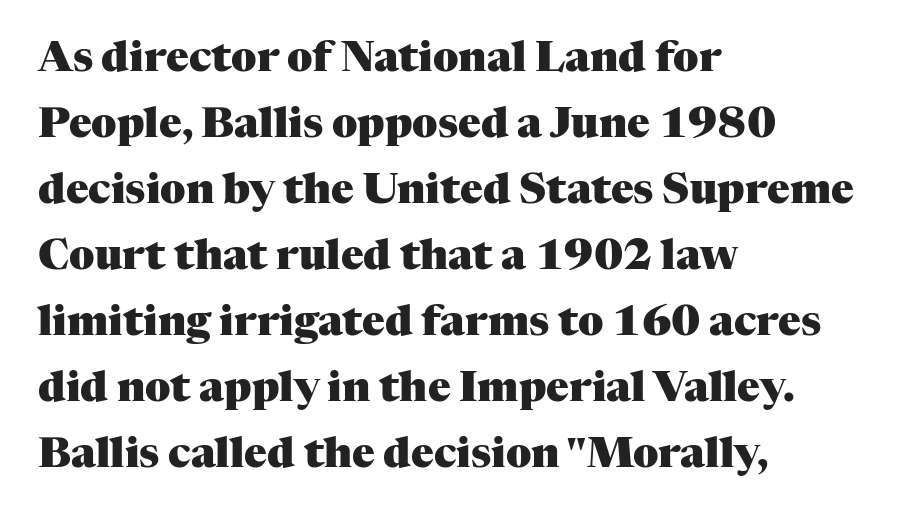
Q: Is the text bold? A: Yes.
Q: Is the text italic (slanted)? A: No, it is upright.
Q: Is the typeface a serif or a sans-serif typeface? A: Serif.
Q: Is the text underlined? A: No.
Q: How is the paragraph aligned? A: Left-aligned.
Q: Is the spacing between letters normal or unusually wide? A: Normal.
Q: Is the spacing between lines tight, normal or loose? A: Normal.
Q: Width (condensed, normal, or wide)? A: Normal.
Q: Stroke contrast? A: Medium.
Q: x-height? A: Medium.
Q: Monospaced? A: No.
